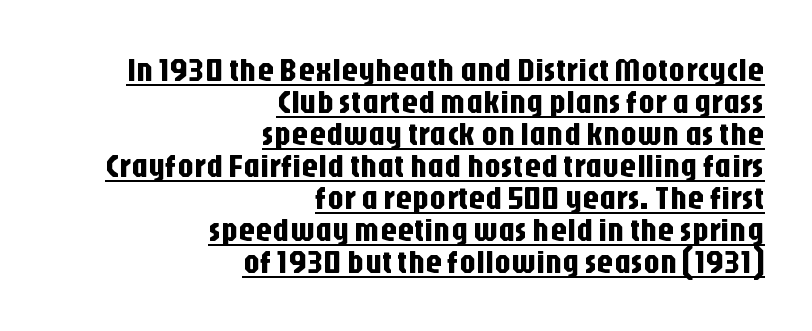
The image shows 33 px condensed sans-serif type, upright; set right-aligned, tight line spacing (0.97x), normal letter spacing, underlined; low stroke contrast and a large x-height.
